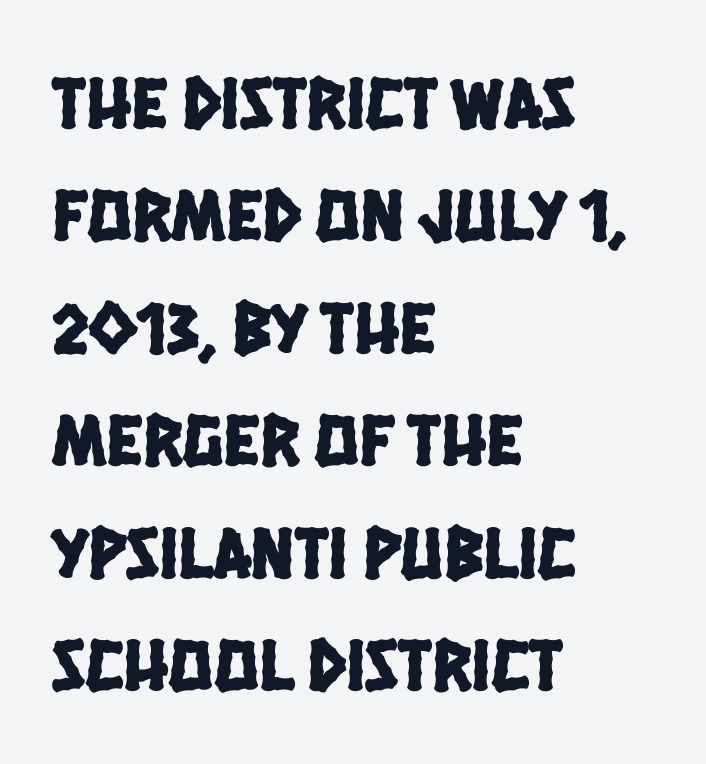
The image shows 74 px condensed sans-serif type; set left-aligned, normal line spacing (1.52x), normal letter spacing, not underlined; low stroke contrast and a large x-height.
